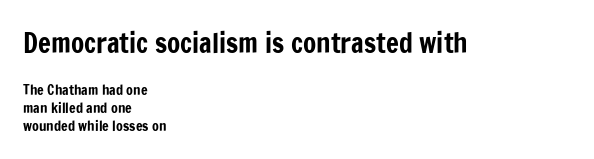
Just letters on the line, the space beneath them empty. Caption: multi-line text, flush left, ragged right. Look at the glyph heights: the upper group is clearly the bigger setting. Between one letter and the next there's only the usual sliver of space. Does the leading feel generous? No, just average. Italic? Not at all — the glyphs are vertical.
